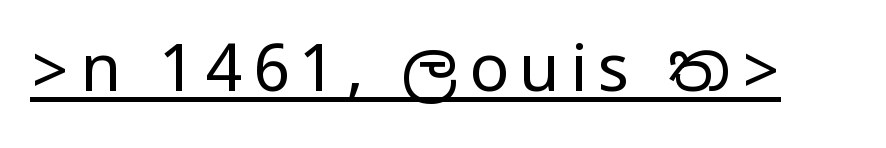
The strokes are not fattened; the text isn't bold. Ascenders rise straight up at ninety degrees. Serifs: no, the terminals of the letterforms are clean. The lettering is marked with a stroke running underneath it.
